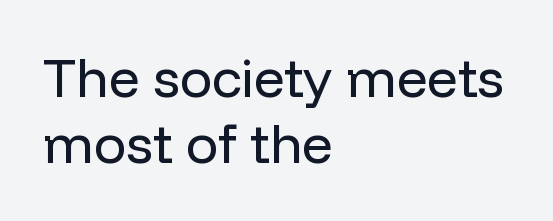
The image shows 54 px regular-weight sans-serif type, upright; set left-aligned, line spacing 1.23x, normal letter spacing, not underlined; low stroke contrast and a medium x-height.
